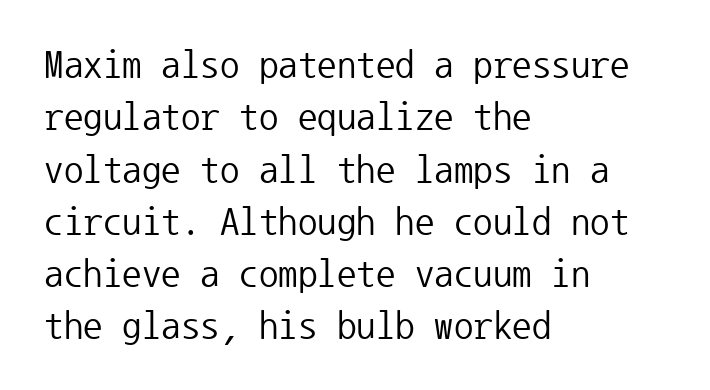
{"serif": "no", "italic": "no", "bold": "no", "weight": "regular", "width": "normal", "stroke_contrast": "low", "x_height": "medium", "monospaced": "yes", "underline": "no", "align": "left", "line_spacing": "normal", "line_spacing_ratio": 1.34, "letter_spacing": "normal", "letter_spacing_em": 0.0, "glyph_px": 39}
